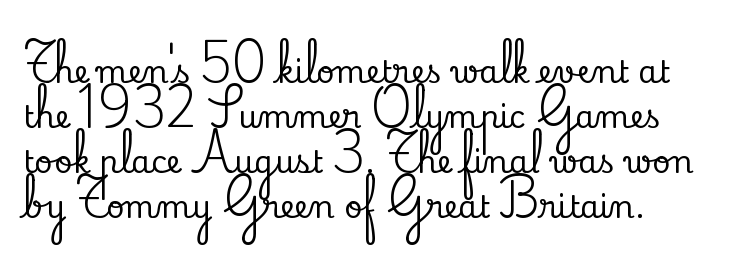
{"serif": "yes", "italic": "no", "width": "normal", "stroke_contrast": "low", "x_height": "small", "monospaced": "no", "underline": "no", "align": "left", "line_spacing": "normal", "line_spacing_ratio": 1.45, "letter_spacing": "normal", "letter_spacing_em": 0.0, "glyph_px": 31}
